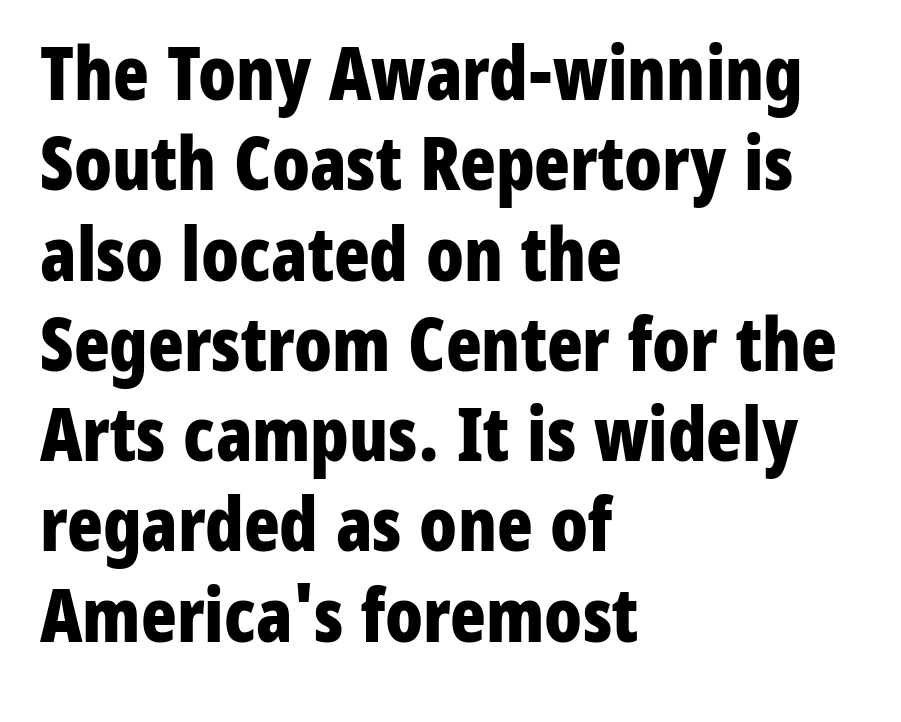
The image shows 74 px bold, condensed sans-serif type, upright; set left-aligned, line spacing 1.22x, normal letter spacing, not underlined; low stroke contrast and a medium x-height.
